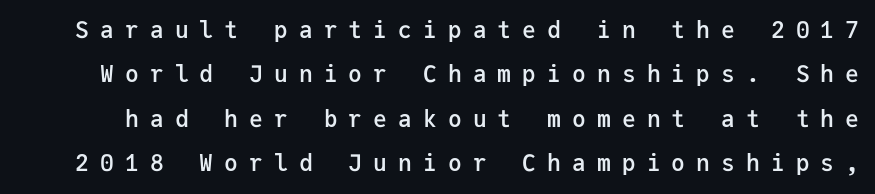
Q: Is the text bold? A: Semi-bold.
Q: Is the text italic (slanted)? A: No, it is upright.
Q: Is the text underlined? A: No.
Q: Is the spacing between letters normal or unusually wide? A: Unusually wide.
Q: Is the spacing between lines tight, normal or loose? A: Loose.
